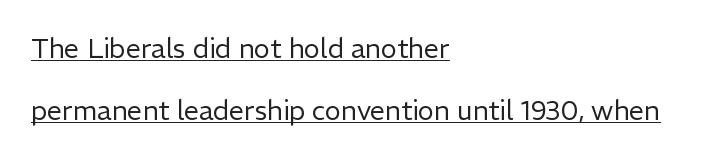
The image shows 27 px text type, upright; set left-aligned, loose line spacing (2.28x), normal letter spacing, underlined.
